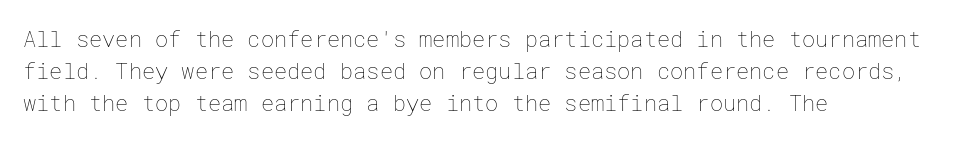
Weight: in the light-to-regular range. These lines keep a tight, regular rhythm from letter to letter. Any mark beneath the type? The region is blank. Left-aligned paragraph, ragged on the right. If you drew a line through each stem, it would be perfectly vertical. Honestly, the row spacing looks completely unremarkable.
